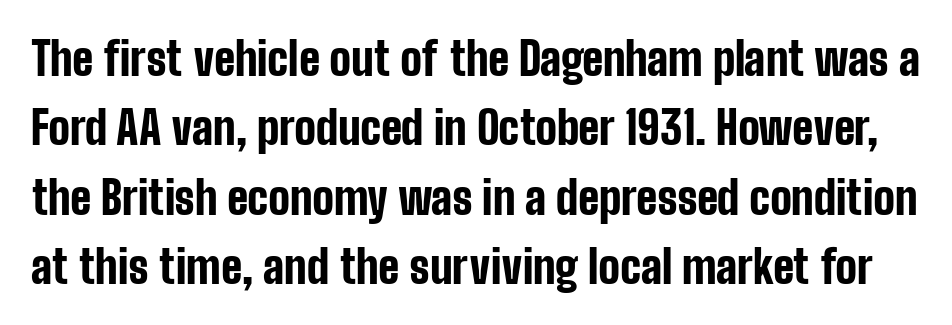
{"serif": "no", "italic": "no", "bold": "yes", "weight": "bold", "width": "condensed", "stroke_contrast": "low", "x_height": "medium", "monospaced": "no", "underline": "no", "line_spacing": "normal", "line_spacing_ratio": 1.54, "letter_spacing": "normal", "letter_spacing_em": 0.0, "glyph_px": 45}
